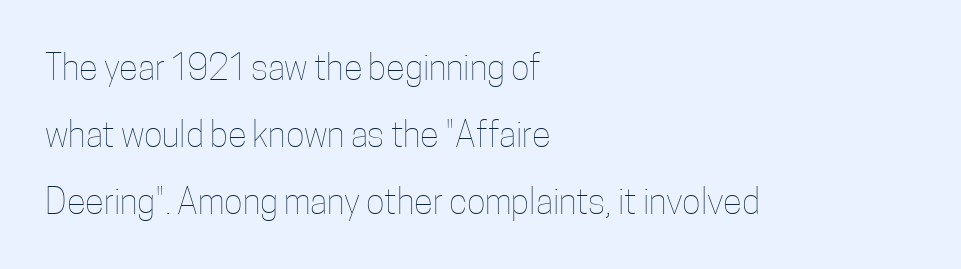
The image shows 35 px thin, condensed type, upright; set left-aligned, loose line spacing (1.92x), normal letter spacing, not underlined; low stroke contrast and a medium x-height.
